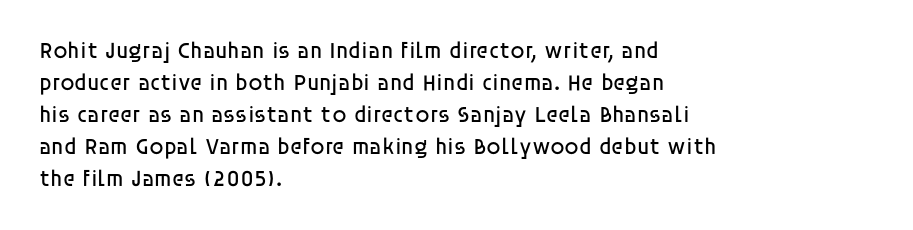
Q: Is the text bold? A: No.
Q: Is the text italic (slanted)? A: No, it is upright.
Q: Is the text underlined? A: No.
Q: How is the paragraph aligned? A: Left-aligned.
Q: Is the spacing between letters normal or unusually wide? A: Normal.
Q: Is the spacing between lines tight, normal or loose? A: Normal.
